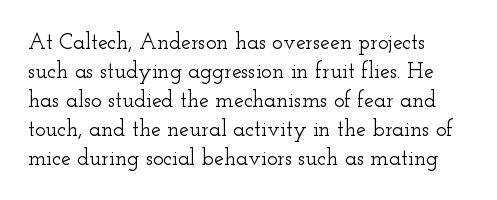
Q: Is the text italic (slanted)? A: No, it is upright.
Q: Is the text underlined? A: No.
Q: Is the spacing between letters normal or unusually wide? A: Normal.
Q: Is the spacing between lines tight, normal or loose? A: Normal.
